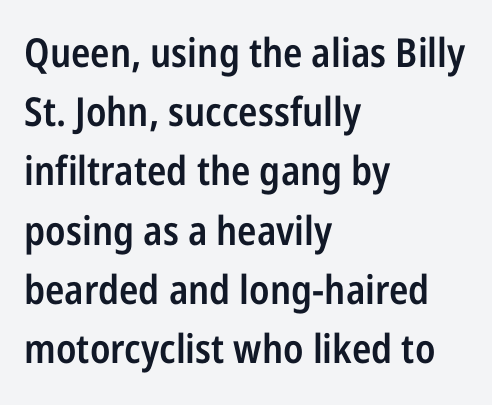
To sum up the face: it is a sans, with no serifs. Reading down the block, your eye returns to a fixed left position each line. Stroke thickness is moderately raised; the sample reads as semibold. These lines are rendered in a variable-pitch font. Just letters on the line, the space beneath them empty. In terms of posture, this sample is upright.
